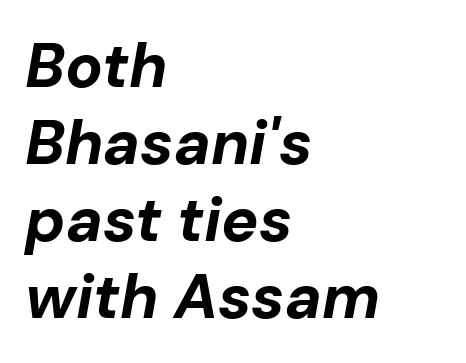
Any mark beneath the type? The region is blank. Each word holds together tightly as a unit, with standard inter-letter gaps. Looking at the ascenders, they clearly lean. These lines stack with their left ends in a neat column. The face used here is proportionally spaced, like ordinary book or web type.
